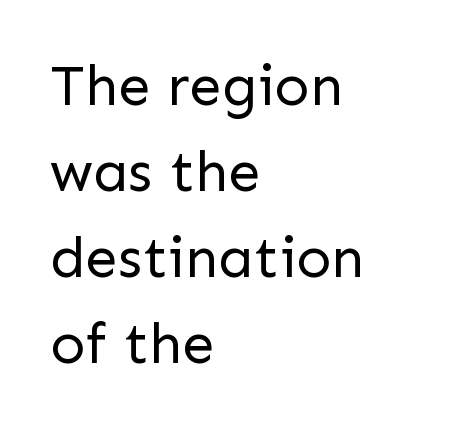
The setting favours the left margin, as ordinary paragraphs usually do. The typeface has the unassuming heft of standard copy or less. Varying glyph widths throughout — classic text-font behaviour. The tracking reads as untouched default to a designer's eye. Is there any slant? The stems are plumb.
